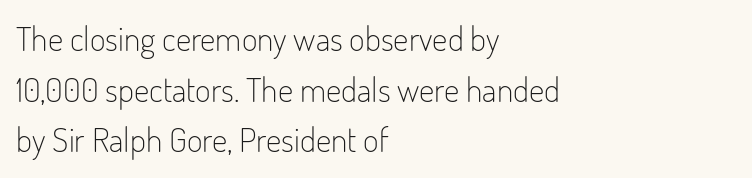
A student would call this left alignment; a typographer would say flush left, rag right. Spacing between characters is what you'd get straight out of the box. Spacing verdict: proportional, widths tailored to each character. In terms of leading, this rendering sits right in the middle. These lines are composed in type without serifs.
